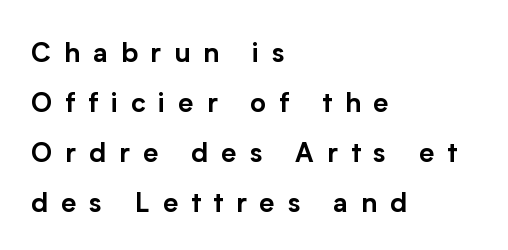
The type sits square on the baseline with zero lean. Casual observation: everything's shoved over to the left. Characters follow at a spacing far wider than the type designer built in. Anything drawn beneath the words? Only blank space.
